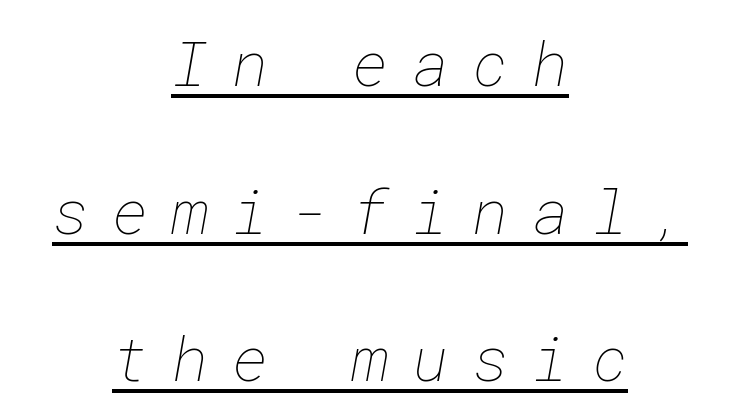
The image shows 62 px thin type; set centered, loose line spacing (2.38x), unusually wide letter spacing (+0.38 em), underlined; low stroke contrast and a medium x-height.
